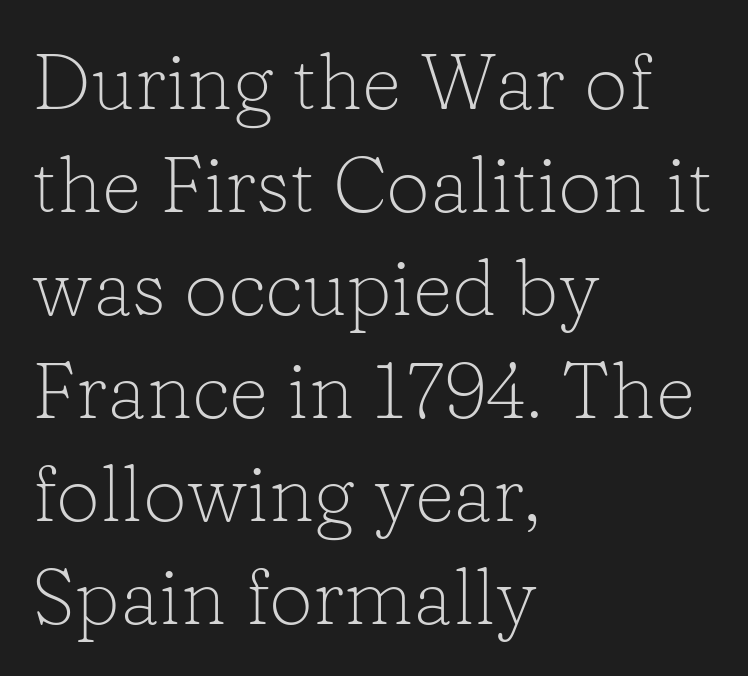
Q: Is the text bold? A: No.
Q: Is the text italic (slanted)? A: No, it is upright.
Q: Is the typeface a serif or a sans-serif typeface? A: Serif.
Q: Is the text underlined? A: No.
Q: How is the paragraph aligned? A: Left-aligned.
Q: Is the spacing between letters normal or unusually wide? A: Normal.
Q: Is the spacing between lines tight, normal or loose? A: Normal.
Q: Width (condensed, normal, or wide)? A: Normal.
Q: Stroke contrast? A: Low.
Q: x-height? A: Medium.
Q: Monospaced? A: No.
